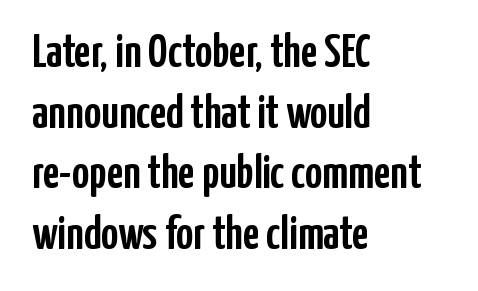
A classic flush-left, rag-right setting is used for this passage. Descenders hang freely into open space. Successive baselines arrive at the customary interval. The passage shown is typed in a proportional face where columns would drift. Font category for this specimen: sans-serif.
